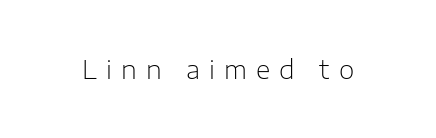
{"italic": "no", "bold": "no", "underline": "no", "letter_spacing": "wide", "letter_spacing_em": 0.36, "glyph_px": 25}
